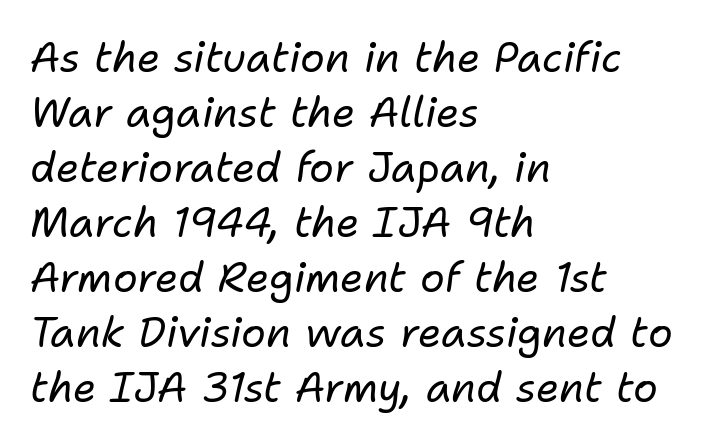
The space beneath each line is pristine and unruled. Inter-character spacing is left at the font's built-in metrics. This block has exactly the height ordinary leading produces. Caption: multi-line text, flush left, ragged right. Compared with ordinary roman type, these characters are visibly tilted. Think of a printed novel: that variable character pitch is what you see here.
